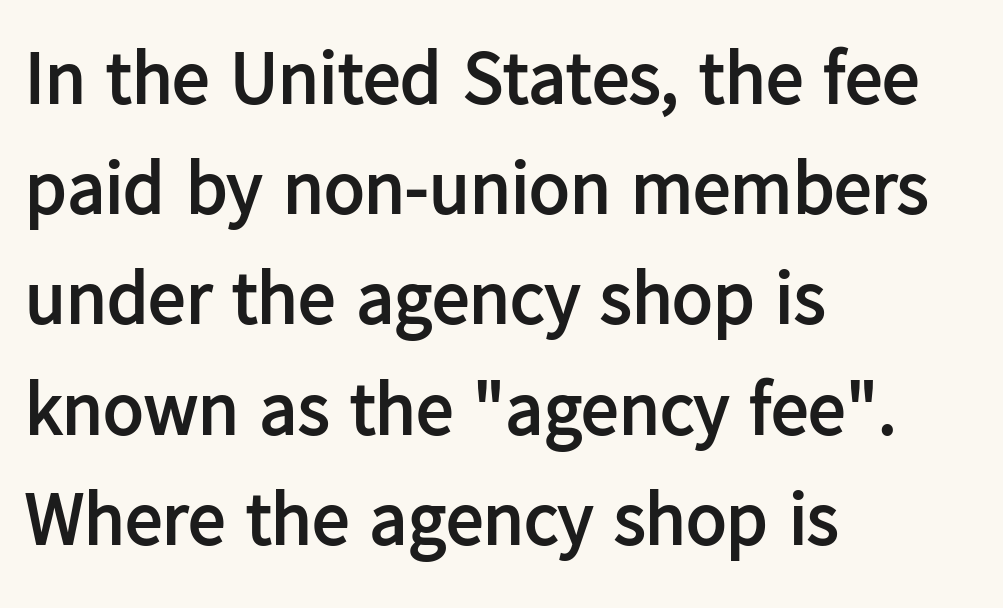
{"serif": "no", "italic": "no", "bold": "yes", "weight": "semibold", "width": "normal", "stroke_contrast": "low", "x_height": "medium", "monospaced": "no", "underline": "no", "align": "left", "line_spacing": "normal", "line_spacing_ratio": 1.47, "letter_spacing": "normal", "letter_spacing_em": 0.0, "glyph_px": 75}
